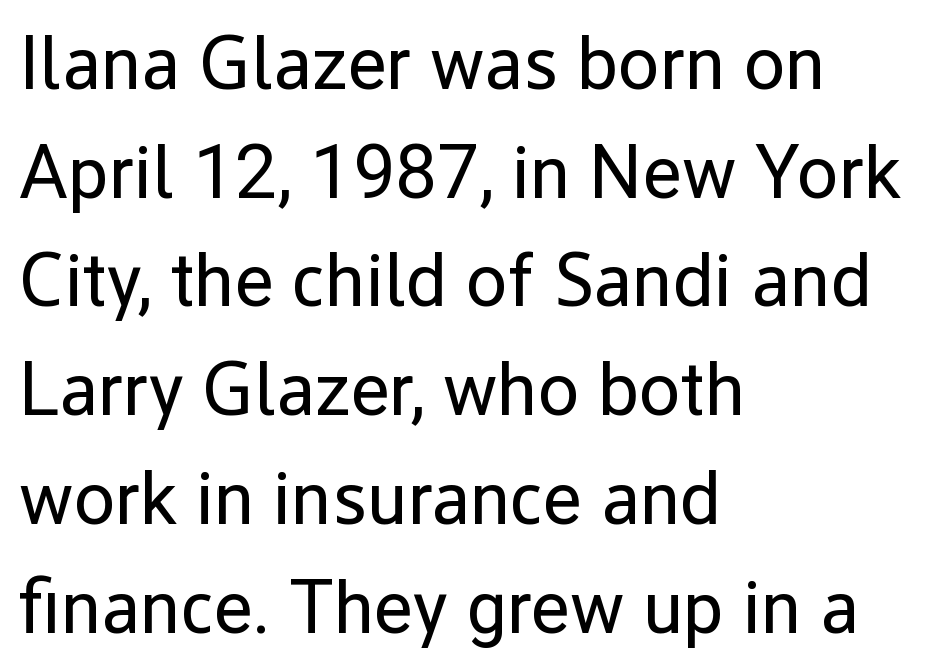
The lines are quadded left. Characters follow at the spacing the type designer built in. Lines of text with bare space underneath. Is the type heavy? It reads as light-to-regular instead. The glyphs in this specimen are sans serif. Regarding leading, the lines here are spaced in the standard way.
